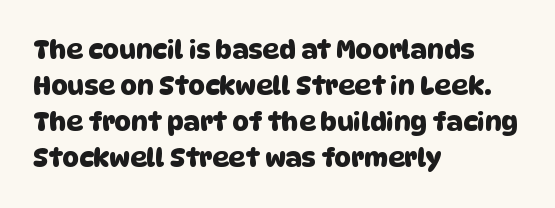
The image shows 26 px text type; set left-aligned, normal line spacing (1.39x), normal letter spacing, not underlined.
